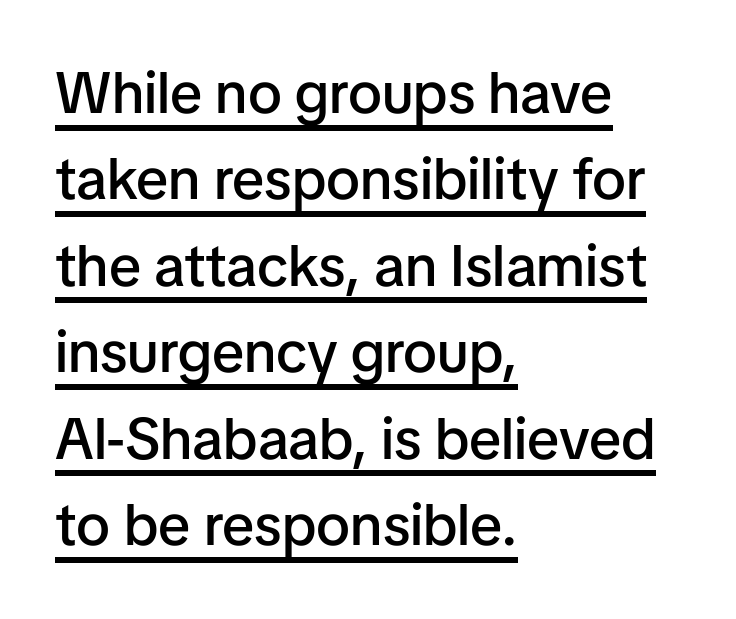
Q: Is the text bold? A: Semi-bold.
Q: Is the text italic (slanted)? A: No, it is upright.
Q: Is the typeface a serif or a sans-serif typeface? A: Sans-serif.
Q: Is the text underlined? A: Yes.
Q: How is the paragraph aligned? A: Left-aligned.
Q: Is the spacing between letters normal or unusually wide? A: Normal.
Q: Is the spacing between lines tight, normal or loose? A: Normal.
Q: Width (condensed, normal, or wide)? A: Normal.
Q: Stroke contrast? A: Low.
Q: x-height? A: Medium.
Q: Monospaced? A: No.
